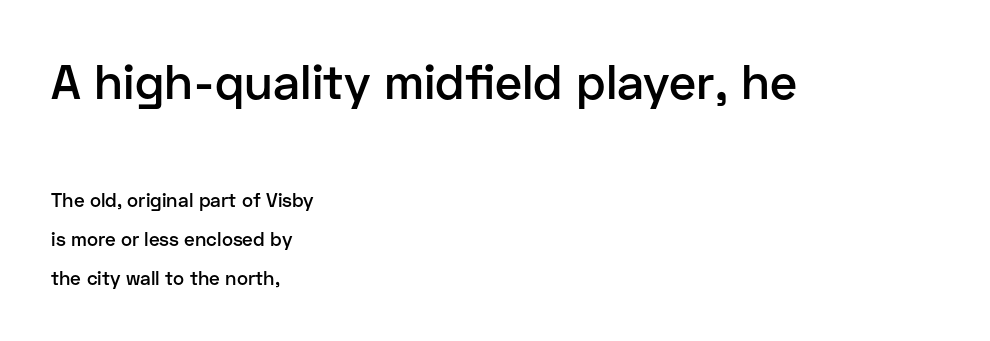
Q: Is the text bold? A: Semi-bold.
Q: Is the text italic (slanted)? A: No, it is upright.
Q: Is the typeface a serif or a sans-serif typeface? A: Sans-serif.
Q: Is the text underlined? A: No.
Q: How is the paragraph aligned? A: Left-aligned.
Q: Is the spacing between letters normal or unusually wide? A: Normal.
Q: Is the spacing between lines tight, normal or loose? A: Loose.
Q: Which block of text is set in a larger size, the first (top) or the second (bottom)? A: The first (top) one.
Q: Width (condensed, normal, or wide)? A: Normal.
Q: Stroke contrast? A: Low.
Q: x-height? A: Medium.
Q: Monospaced? A: No.
